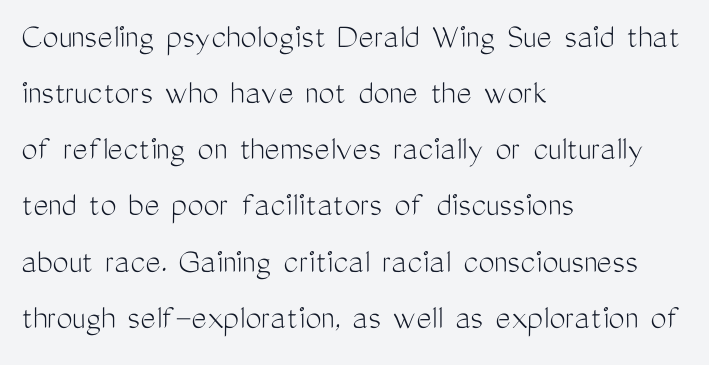
{"serif": "no", "italic": "no", "bold": "no", "weight": "light", "width": "condensed", "stroke_contrast": "medium", "x_height": "medium", "monospaced": "no", "underline": "no", "align": "left", "line_spacing": "normal", "line_spacing_ratio": 1.56, "letter_spacing": "normal", "letter_spacing_em": 0.0, "glyph_px": 36}
